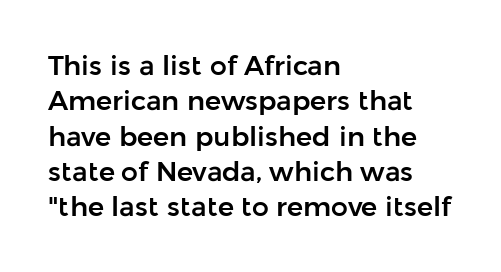
Q: Is the text italic (slanted)? A: No, it is upright.
Q: Is the text underlined? A: No.
Q: How is the paragraph aligned? A: Left-aligned.
Q: Is the spacing between letters normal or unusually wide? A: Normal.
Q: Is the spacing between lines tight, normal or loose? A: Normal.
